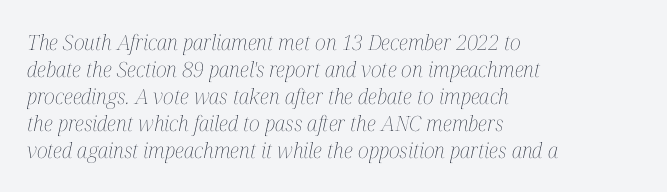
{"italic": "yes", "lean": "right", "slant_degrees": 12, "bold": "no", "underline": "no", "align": "left", "line_spacing": "normal", "line_spacing_ratio": 1.28, "letter_spacing": "normal", "letter_spacing_em": 0.0, "glyph_px": 21}
